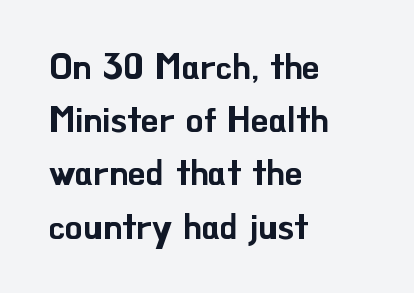
Q: Is the text italic (slanted)? A: No, it is upright.
Q: Is the typeface a serif or a sans-serif typeface? A: Sans-serif.
Q: Is the text underlined? A: No.
Q: How is the paragraph aligned? A: Left-aligned.
Q: Is the spacing between letters normal or unusually wide? A: Normal.
Q: Is the spacing between lines tight, normal or loose? A: Normal.
Q: Width (condensed, normal, or wide)? A: Normal.
Q: Stroke contrast? A: Low.
Q: x-height? A: Small.
Q: Monospaced? A: No.
